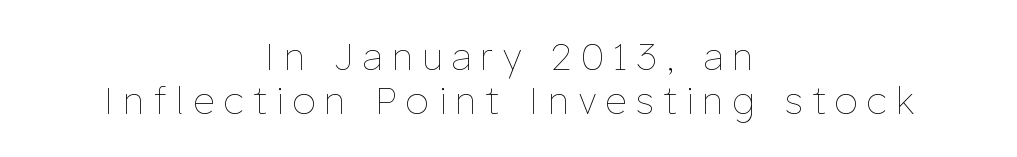
Q: Is the text bold? A: No.
Q: Is the text italic (slanted)? A: No, it is upright.
Q: Is the text underlined? A: No.
Q: How is the paragraph aligned? A: Centered.
Q: Is the spacing between letters normal or unusually wide? A: Unusually wide.
Q: Width (condensed, normal, or wide)? A: Normal.
Q: Stroke contrast? A: Low.
Q: x-height? A: Medium.
Q: Monospaced? A: No.
